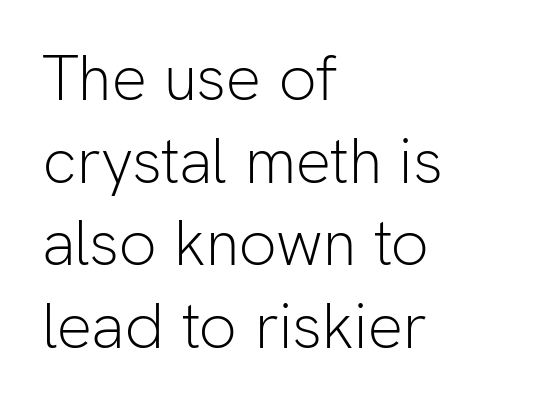
Q: Is the text bold? A: No.
Q: Is the text italic (slanted)? A: No, it is upright.
Q: Is the typeface a serif or a sans-serif typeface? A: Sans-serif.
Q: Is the text underlined? A: No.
Q: How is the paragraph aligned? A: Left-aligned.
Q: Is the spacing between letters normal or unusually wide? A: Normal.
Q: Is the spacing between lines tight, normal or loose? A: Normal.
Q: Width (condensed, normal, or wide)? A: Normal.
Q: Stroke contrast? A: Low.
Q: x-height? A: Medium.
Q: Monospaced? A: No.
